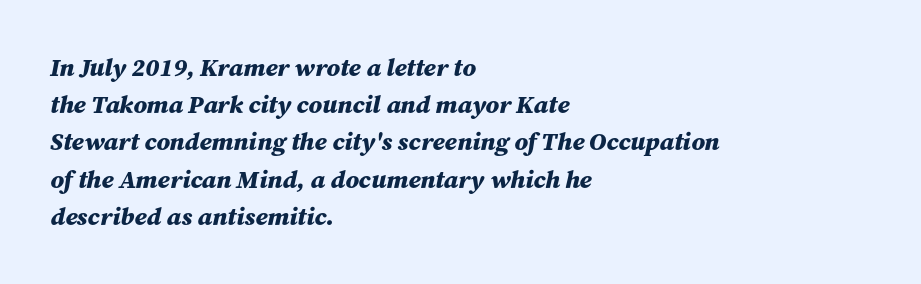
Beneath every word, the page is bare. Each word holds together tightly as a unit, with standard inter-letter gaps. The lettering tilts uniformly, giving the passage an italic look. Each line starts at the same left margin while the right side varies.
